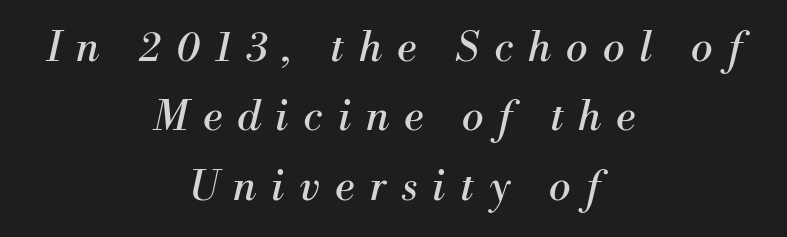
{"serif": "yes", "italic": "yes", "lean": "right", "slant_degrees": 13, "bold": "no", "weight": "regular", "width": "normal", "stroke_contrast": "medium", "x_height": "small", "monospaced": "no", "underline": "no", "align": "center", "line_spacing": "normal", "line_spacing_ratio": 1.69, "letter_spacing": "wide", "letter_spacing_em": 0.37, "glyph_px": 41}
